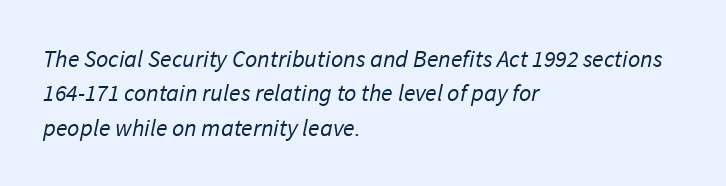
Q: Is the text bold? A: No.
Q: Is the text underlined? A: No.
Q: How is the paragraph aligned? A: Left-aligned.
Q: Is the spacing between letters normal or unusually wide? A: Normal.
Q: Is the spacing between lines tight, normal or loose? A: Normal.
